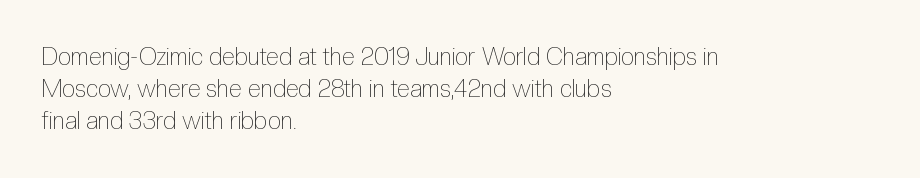
The image shows 24 px text type, upright; set left-aligned, normal line spacing (1.34x), normal letter spacing, not underlined.
